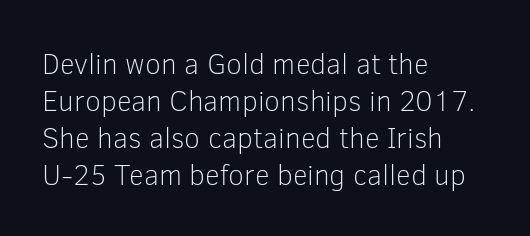
The image shows 29 px light sans-serif type, upright; set left-aligned, normal line spacing (1.28x), normal letter spacing, not underlined; low stroke contrast and a medium x-height.
